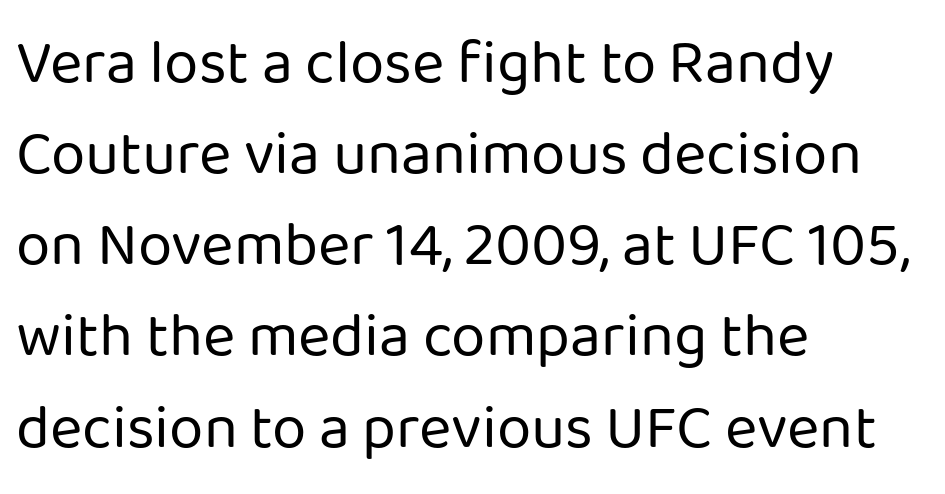
{"serif": "no", "italic": "no", "bold": "no", "weight": "regular", "width": "normal", "stroke_contrast": "low", "x_height": "medium", "monospaced": "no", "underline": "no", "align": "left", "line_spacing": "normal", "line_spacing_ratio": 1.47, "letter_spacing": "normal", "letter_spacing_em": 0.0, "glyph_px": 62}
